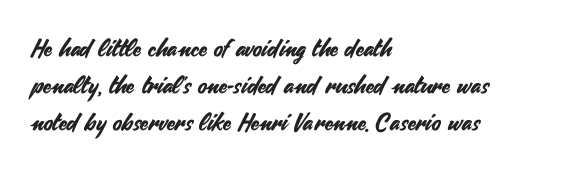
The lines in this sample share a left origin and differ only in where they stop. Glance below the letters and you will spot only blank space. The line-height multiplier appears to be the usual default. No extra tracking has been applied to these lines.
